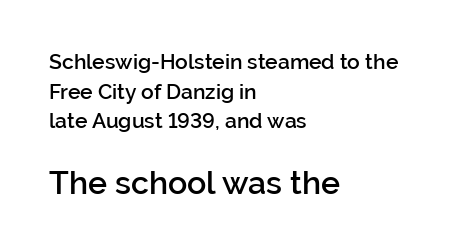
Moderately thickened strokes mark this as semibold type. Larger block? The one below; the one above is distinctly smaller. These lines sit exactly where default settings would place them. The passage shown is not underscored anywhere. When letters stand straight like this, we call the style roman or upright.
